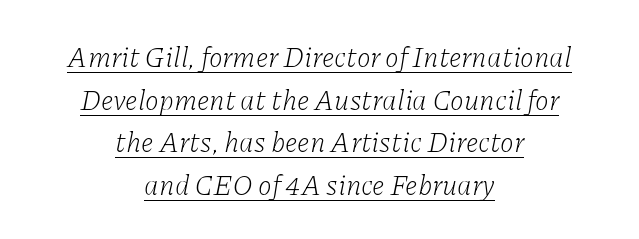
Q: Is the text bold? A: No.
Q: Is the text italic (slanted)? A: Yes, it leans right by about 11 degrees.
Q: Is the typeface a serif or a sans-serif typeface? A: Serif.
Q: Is the text underlined? A: Yes.
Q: How is the paragraph aligned? A: Centered.
Q: Is the spacing between letters normal or unusually wide? A: Normal.
Q: Is the spacing between lines tight, normal or loose? A: Normal.
Q: Width (condensed, normal, or wide)? A: Normal.
Q: Stroke contrast? A: Low.
Q: x-height? A: Medium.
Q: Monospaced? A: No.
